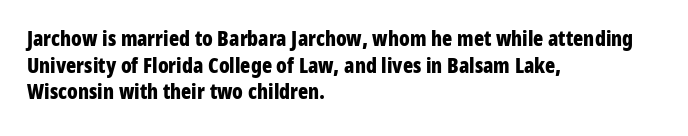
Q: Is the text bold? A: Yes.
Q: Is the text italic (slanted)? A: No, it is upright.
Q: Is the text underlined? A: No.
Q: How is the paragraph aligned? A: Left-aligned.
Q: Is the spacing between letters normal or unusually wide? A: Normal.
Q: Is the spacing between lines tight, normal or loose? A: Normal.
